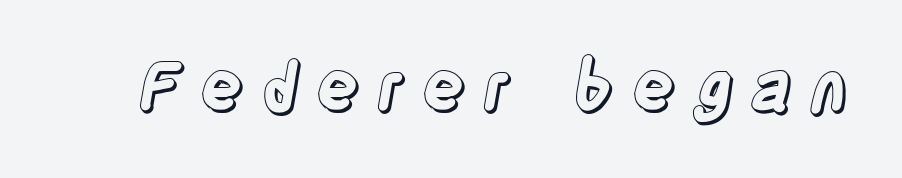
The image shows 67 px condensed type; set unusually wide letter spacing (+0.23 em), not underlined; a large x-height.
